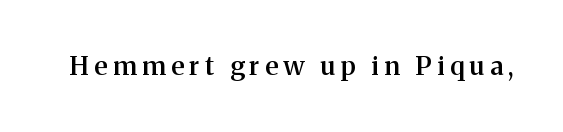
Q: Is the text bold? A: Semi-bold.
Q: Is the text italic (slanted)? A: No, it is upright.
Q: Is the text underlined? A: No.
Q: Is the spacing between letters normal or unusually wide? A: Unusually wide.
